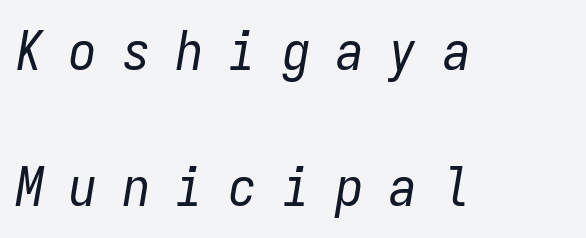
Q: Is the text bold? A: No.
Q: Is the text italic (slanted)? A: Yes, it leans right by about 9 degrees.
Q: Is the text underlined? A: No.
Q: How is the paragraph aligned? A: Left-aligned.
Q: Is the spacing between letters normal or unusually wide? A: Unusually wide.
Q: Is the spacing between lines tight, normal or loose? A: Loose.
Q: Width (condensed, normal, or wide)? A: Condensed.
Q: Stroke contrast? A: Low.
Q: x-height? A: Medium.
Q: Monospaced? A: Yes.
